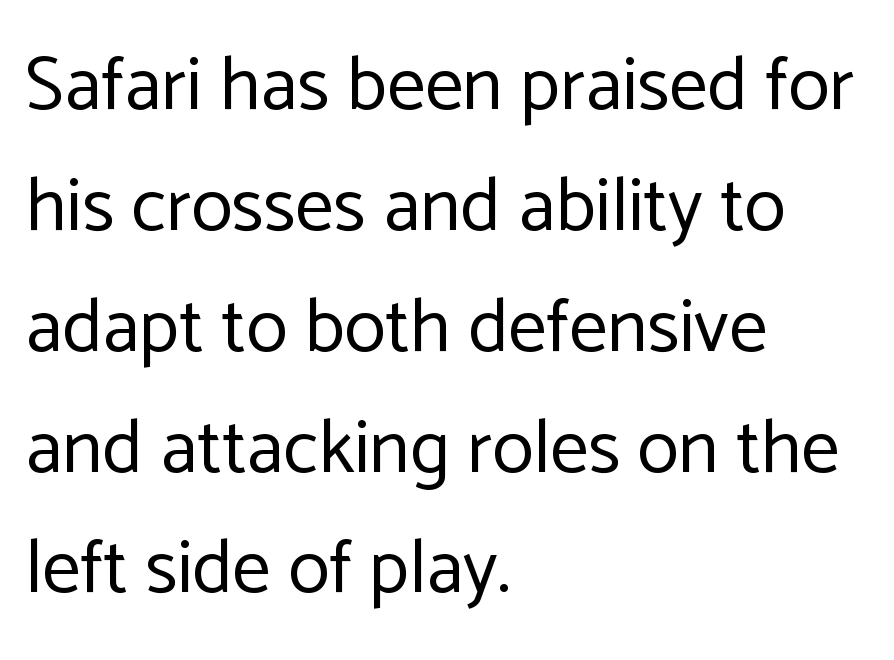
Check under the words: just untouched page. This sample has the flowing, uneven cadence of proportional lettering. Line spacing here is normal. Posture: vertical. Nothing sits at the stroke ends, so this counts as sans-serif. You could call the tracking neutral — neither tight nor loose.
